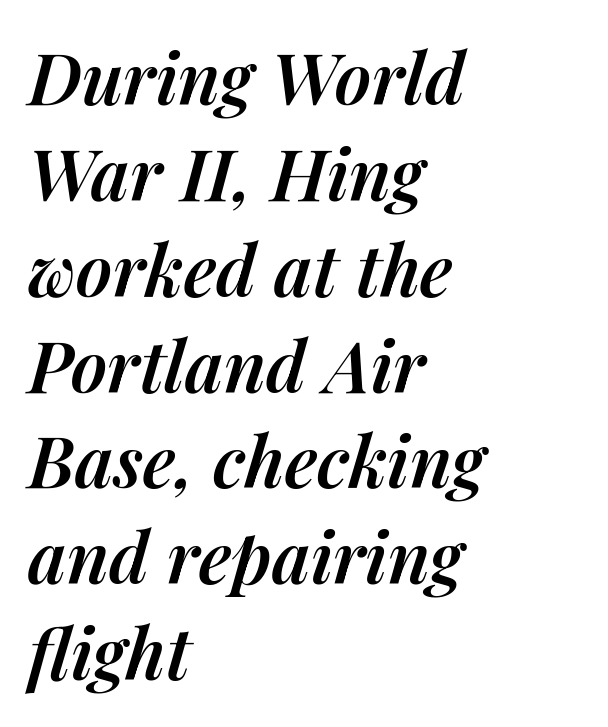
{"italic": "yes", "lean": "right", "slant_degrees": 14, "bold": "semi", "weight": "semibold", "width": "normal", "stroke_contrast": "medium", "x_height": "medium", "monospaced": "no", "underline": "no", "align": "left", "line_spacing": "normal", "line_spacing_ratio": 1.35, "letter_spacing": "normal", "letter_spacing_em": 0.0, "glyph_px": 71}
